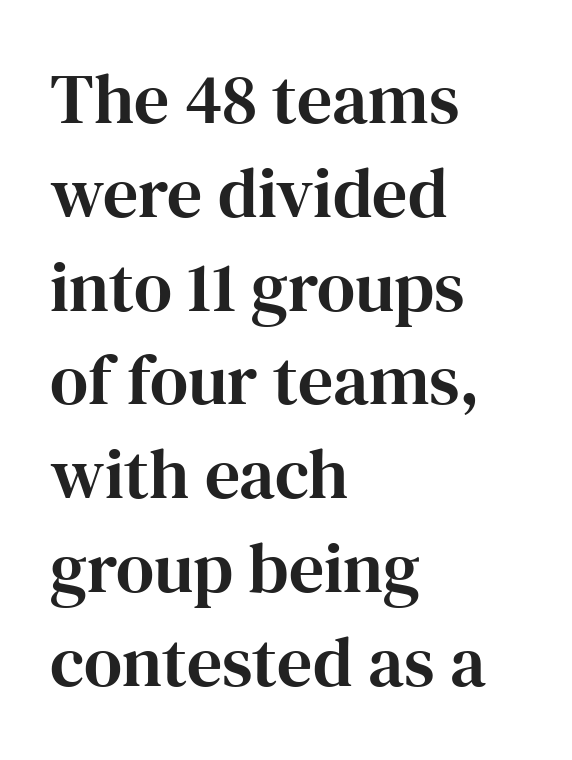
Q: Is the text italic (slanted)? A: No, it is upright.
Q: Is the typeface a serif or a sans-serif typeface? A: Serif.
Q: Is the text underlined? A: No.
Q: How is the paragraph aligned? A: Left-aligned.
Q: Is the spacing between letters normal or unusually wide? A: Normal.
Q: Is the spacing between lines tight, normal or loose? A: Normal.
Q: Width (condensed, normal, or wide)? A: Normal.
Q: Stroke contrast? A: High.
Q: x-height? A: Medium.
Q: Monospaced? A: No.
